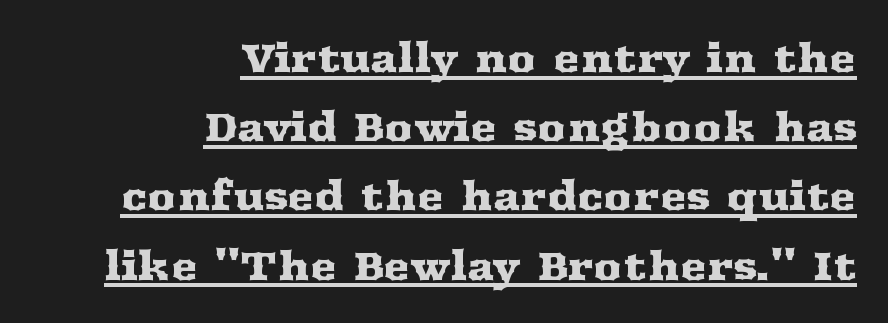
Spacing between characters is what you'd get straight out of the box. Serif or sans? Serif — the stroke terminals have little feet. This is underlined copy, the kind a proofreader might mark for attention. Designer's note — italics off, roman on.
